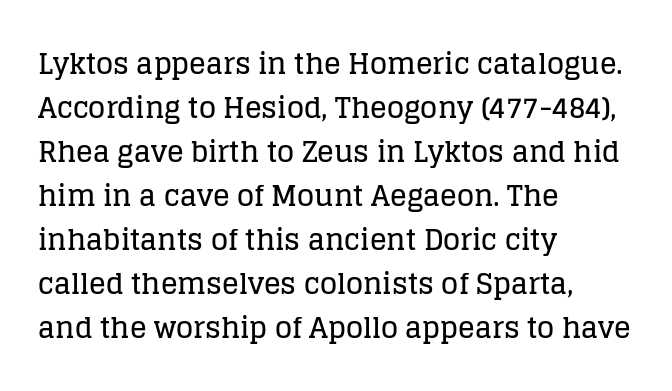
{"serif": "yes", "italic": "no", "width": "normal", "stroke_contrast": "low", "x_height": "large", "monospaced": "no", "underline": "no", "align": "left", "line_spacing": "normal", "line_spacing_ratio": 1.57, "letter_spacing": "normal", "letter_spacing_em": 0.0, "glyph_px": 28}
